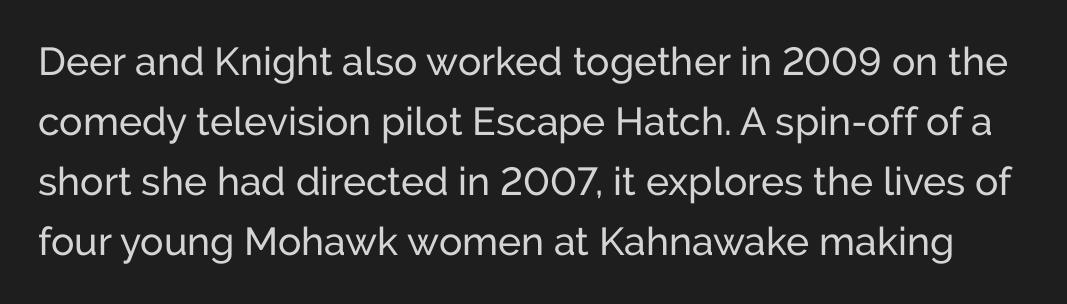
Does extra space separate the letters? No, they use regular spacing. Notice how descenders clear the ascenders below comfortably — that's standard leading. A typesetter would call this proportional, since set widths differ per character. Plain, unruled lines of type. Is this a heavy cut? Hardly; it is regular or lighter.
